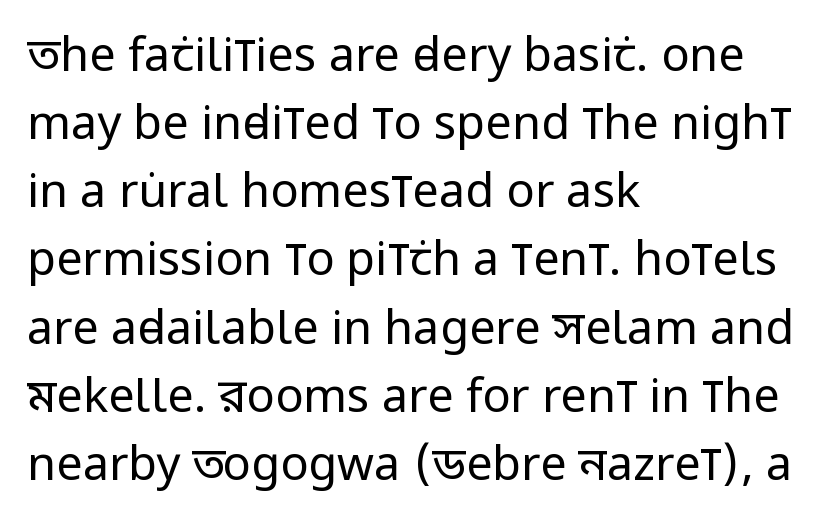
Between one letter and the next there's only the usual sliver of space. Glance below the letters and you will spot only blank space. The type family on display is of the sans-serif kind. The text block is weighted toward the left margin, trailing off unevenly rightward.
